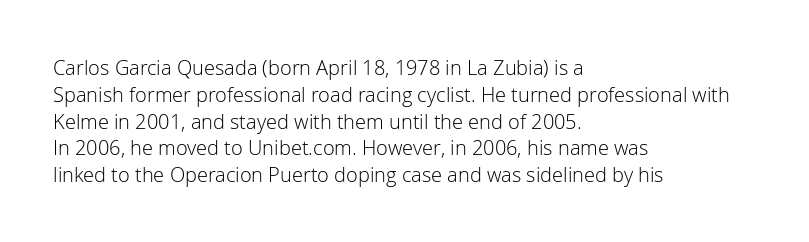
{"italic": "no", "bold": "no", "underline": "no", "align": "left", "line_spacing": "normal", "line_spacing_ratio": 1.34, "letter_spacing": "normal", "letter_spacing_em": 0.0, "glyph_px": 20}
